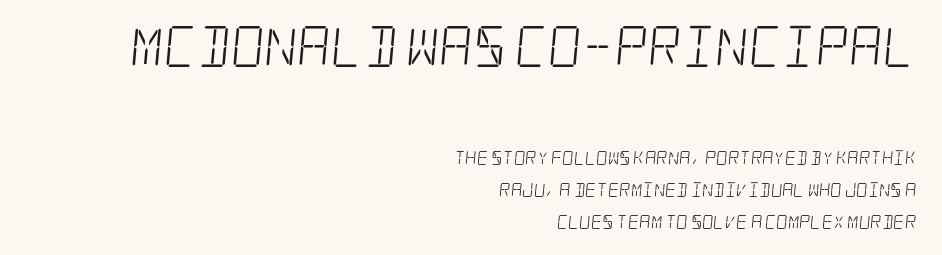
{"serif": "yes", "bold": "no", "weight": "light", "width": "condensed", "stroke_contrast": "low", "x_height": "large", "underline": "no", "align": "right", "line_spacing": "loose", "line_spacing_ratio": 2.26, "letter_spacing": "normal", "letter_spacing_em": 0.0, "larger_block": "first", "size_ratio": 2.93, "glyph_px": 41}
